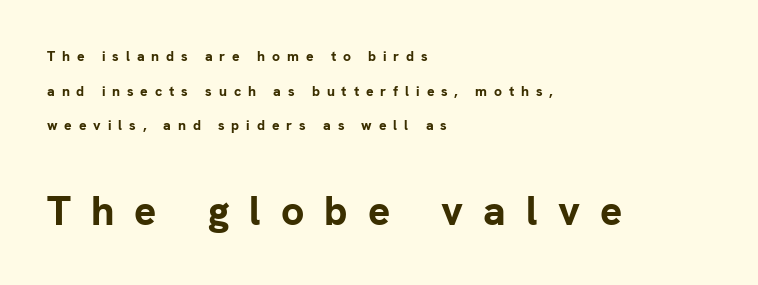
Each letter keeps its own natural width here, so spacing adapts to shape. The font family rendered here belongs to the sans-serif group. The block of text is sparse from top to bottom, with ample space between rows. The ragged edge is on the right, which tells us the setting is flush left.
